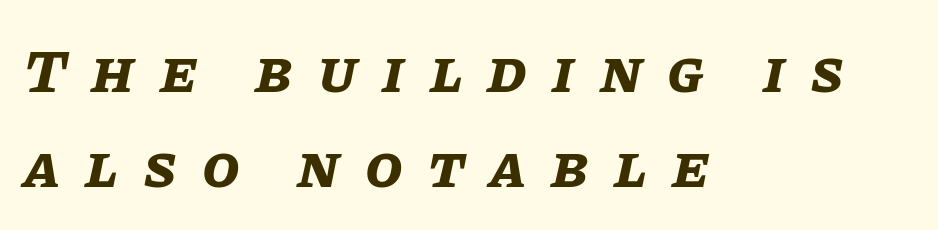
The image shows 61 px bold type, italic (leaning right); set left-aligned, normal line spacing (1.55x), unusually wide letter spacing (+0.41 em), not underlined; low stroke contrast and a large x-height.
